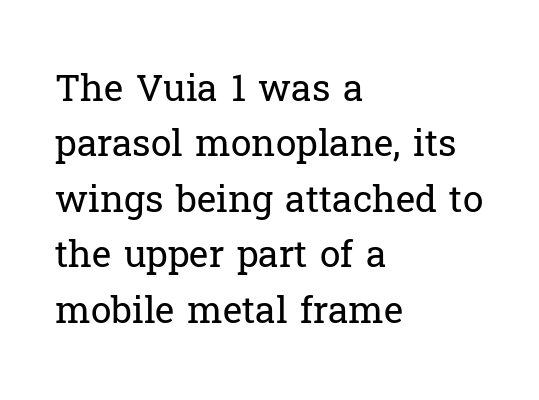
Plain, unruled lines of type. Short note: letters normally spaced. Whoever set this chose a conventional vertical rhythm. The rendering uses natural spacing where letterforms have individual widths. The letters carry serifs — small finishing strokes at the ends of their stems.
